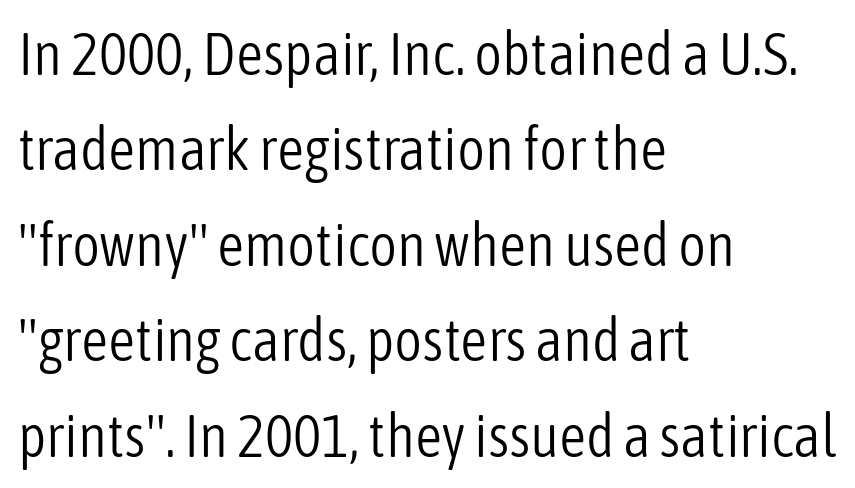
The image shows 60 px light, condensed sans-serif type, upright; set left-aligned, normal line spacing (1.59x), normal letter spacing, not underlined; low stroke contrast and a medium x-height.
